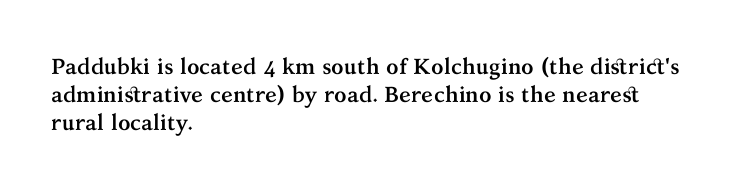
Q: Is the text bold? A: Yes.
Q: Is the text italic (slanted)? A: No, it is upright.
Q: Is the text underlined? A: No.
Q: How is the paragraph aligned? A: Left-aligned.
Q: Is the spacing between letters normal or unusually wide? A: Normal.
Q: Is the spacing between lines tight, normal or loose? A: Normal.
